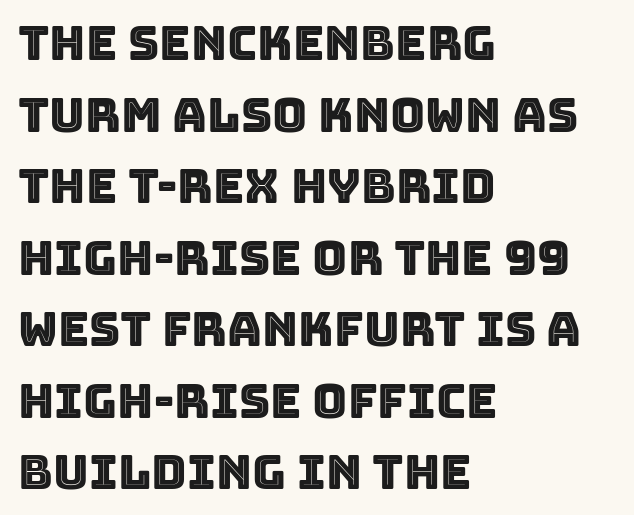
These lines sit exactly where default settings would place them. Is there any slant? The stems are plumb. The gaps between neighbouring characters are ordinary and unremarkable. The passage shown is typed in a proportional face where columns would drift.
